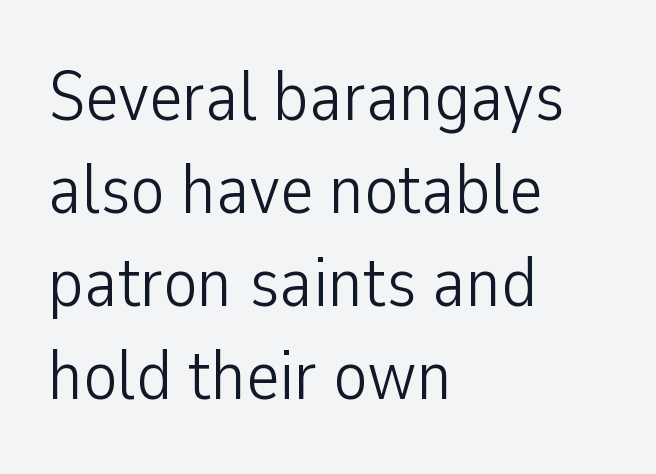
To sum up the face: it is a sans, with no serifs. Alignment: flush left. Here the designer chose a conventional face with non-uniform glyph widths. The face looks like a standard text weight, possibly lighter. Every stem runs plumb, perpendicular to the baseline.
